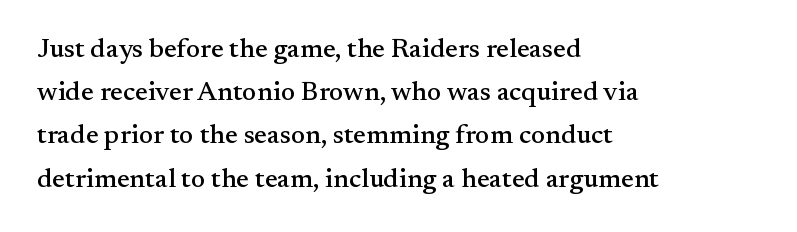
Q: Is the text italic (slanted)? A: No, it is upright.
Q: Is the text underlined? A: No.
Q: How is the paragraph aligned? A: Left-aligned.
Q: Is the spacing between letters normal or unusually wide? A: Normal.
Q: Is the spacing between lines tight, normal or loose? A: Normal.
